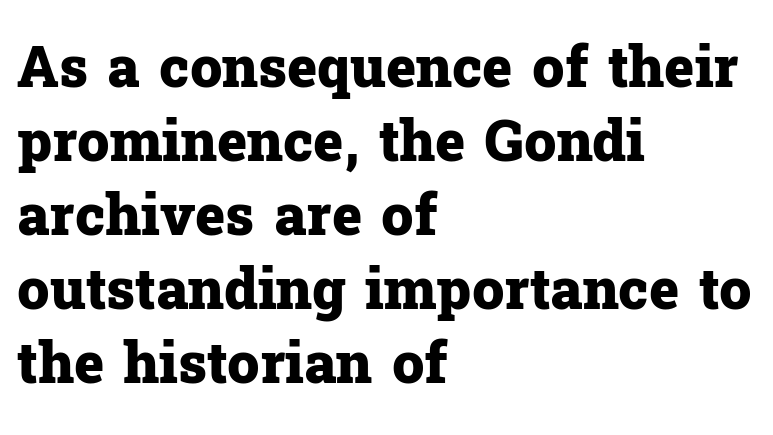
Q: Is the text bold? A: Yes.
Q: Is the text italic (slanted)? A: No, it is upright.
Q: Is the typeface a serif or a sans-serif typeface? A: Serif.
Q: Is the text underlined? A: No.
Q: How is the paragraph aligned? A: Left-aligned.
Q: Is the spacing between letters normal or unusually wide? A: Normal.
Q: Is the spacing between lines tight, normal or loose? A: Normal.
Q: Width (condensed, normal, or wide)? A: Normal.
Q: Stroke contrast? A: Low.
Q: x-height? A: Medium.
Q: Monospaced? A: No.
